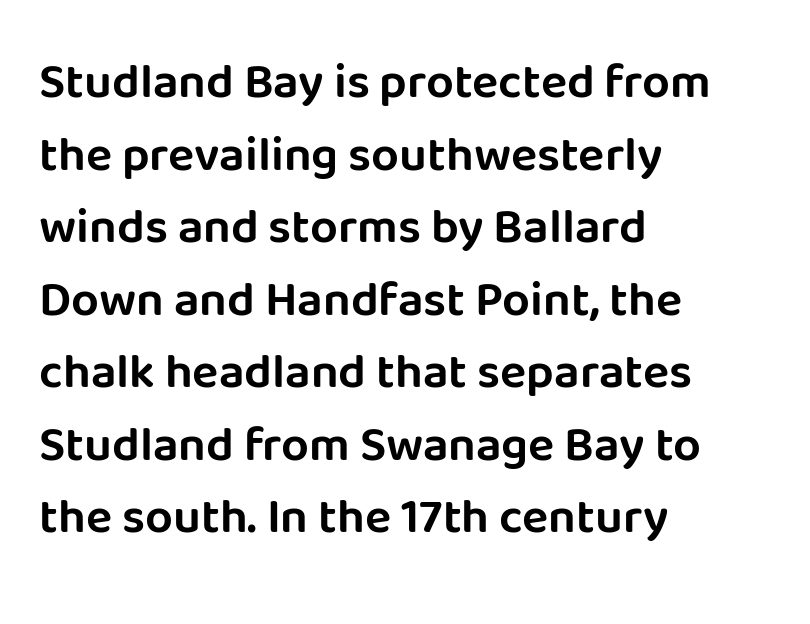
{"serif": "no", "italic": "no", "width": "normal", "stroke_contrast": "low", "x_height": "large", "monospaced": "no", "underline": "no", "align": "left", "line_spacing": "normal", "line_spacing_ratio": 1.48, "letter_spacing": "normal", "letter_spacing_em": 0.0, "glyph_px": 49}
